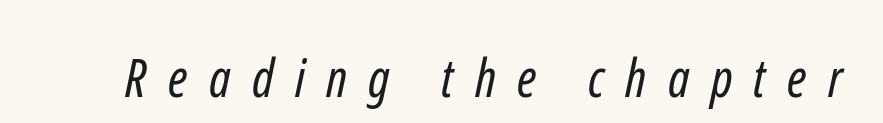
Q: Is the text bold? A: No.
Q: Is the typeface a serif or a sans-serif typeface? A: Sans-serif.
Q: Is the text underlined? A: No.
Q: Is the spacing between letters normal or unusually wide? A: Unusually wide.
Q: Width (condensed, normal, or wide)? A: Condensed.
Q: Stroke contrast? A: Low.
Q: x-height? A: Medium.
Q: Monospaced? A: No.
